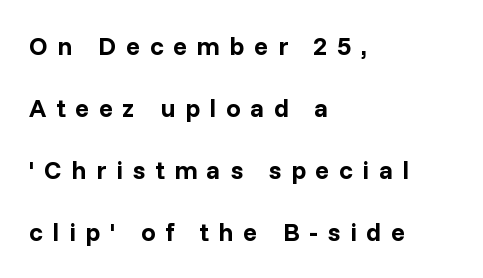
The lines are quadded left. As a designer I'd log this as weight 700, bold. Caption: expanded tracking, letters set apart. Nobody drew a line under any word here.
